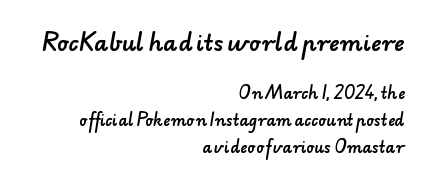
Q: Is the text underlined? A: No.
Q: How is the paragraph aligned? A: Right-aligned.
Q: Is the spacing between letters normal or unusually wide? A: Normal.
Q: Which block of text is set in a larger size, the first (top) or the second (bottom)? A: The first (top) one.
